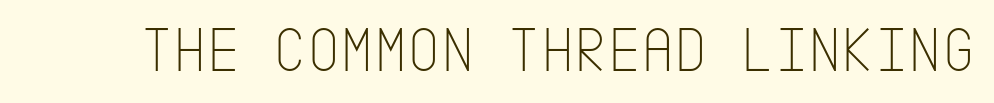
A light-to-regular cut is what we see here. A typesetter would mark this as roman, not italic. Only glyphs here, with clear space below each row. A sans-serif font was chosen for this passage. Letter spacing: default.
